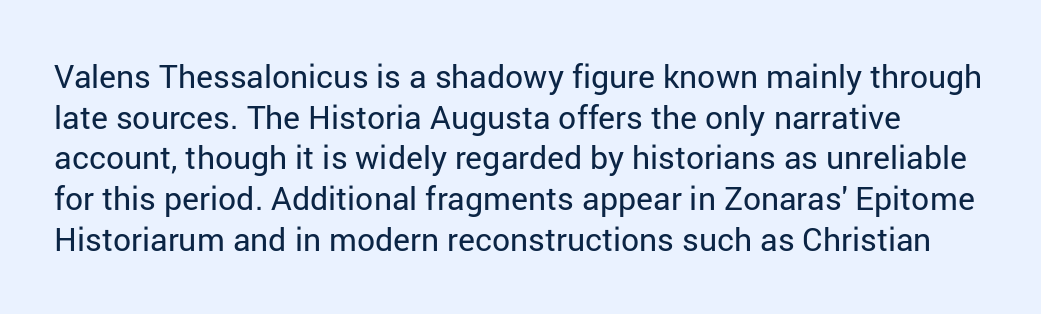
The image shows 32 px regular-weight sans-serif type, upright; set normal line spacing (1.27x), normal letter spacing, not underlined; low stroke contrast and a medium x-height.
